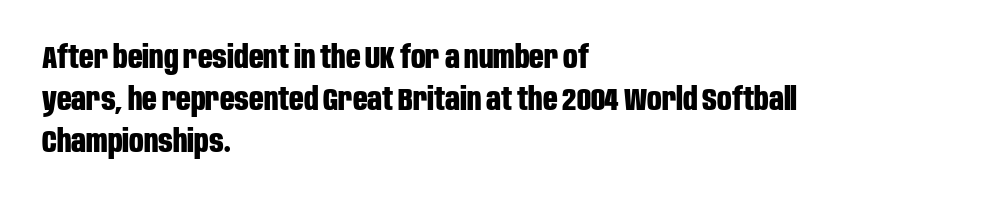
The image shows 32 px bold, condensed sans-serif type, upright; set left-aligned, normal line spacing (1.31x), normal letter spacing, not underlined; low stroke contrast and a large x-height.
